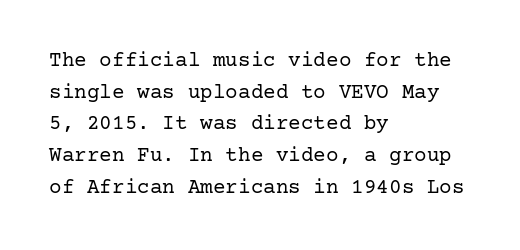
The image shows 21 px text type, upright; set left-aligned, normal line spacing (1.51x), normal letter spacing, not underlined.
